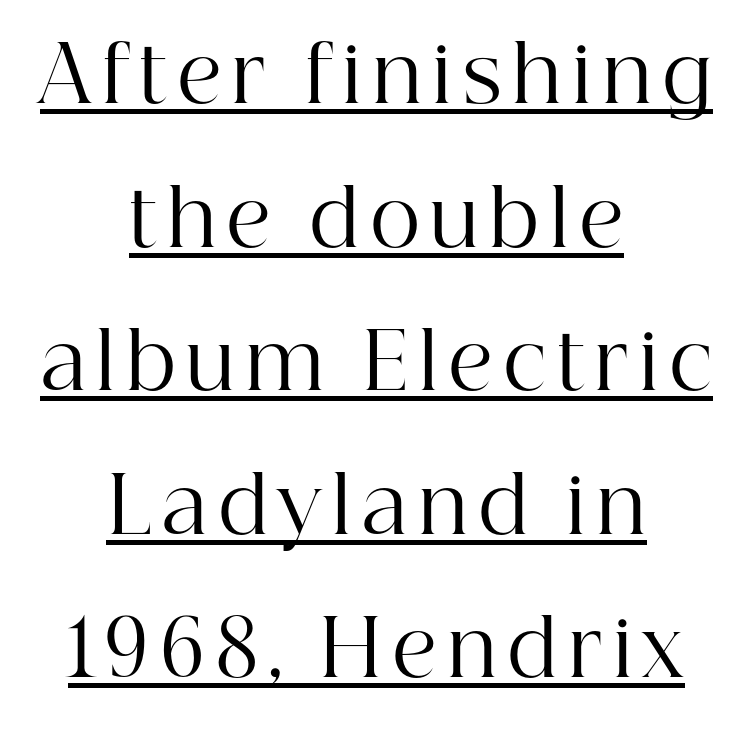
The image shows 78 px regular-weight serif type, upright; set centered, line spacing 1.84x, underlined; high stroke contrast and a medium x-height.
